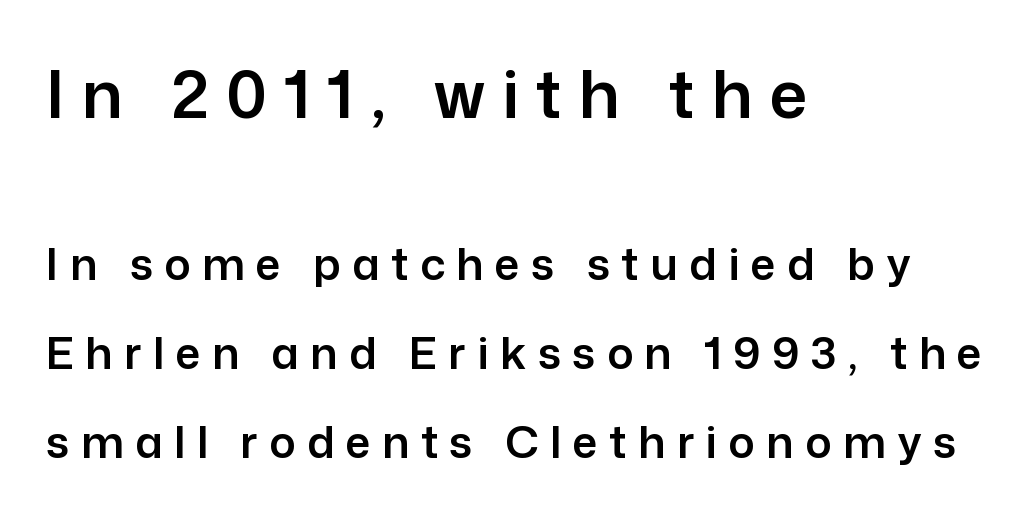
Size hierarchy here favors the leading block over the trailing one. Is this a fixed-width face? No — the glyphs have proportional, varying widths. Designer's note — italics off, roman on. This rendering employs a face without finishing strokes, i.e., a sans-serif.
